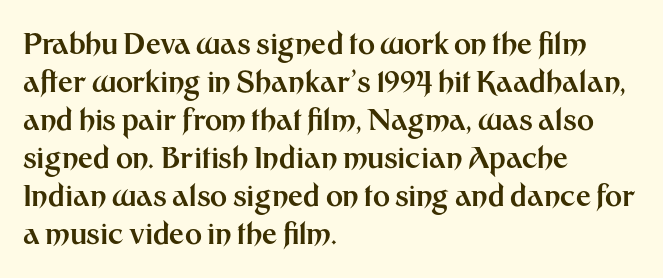
Q: Is the text bold? A: Yes.
Q: Is the text italic (slanted)? A: No, it is upright.
Q: Is the typeface a serif or a sans-serif typeface? A: Sans-serif.
Q: Is the text underlined? A: No.
Q: How is the paragraph aligned? A: Left-aligned.
Q: Is the spacing between letters normal or unusually wide? A: Normal.
Q: Is the spacing between lines tight, normal or loose? A: Normal.
Q: Width (condensed, normal, or wide)? A: Normal.
Q: Stroke contrast? A: Medium.
Q: x-height? A: Medium.
Q: Monospaced? A: No.
